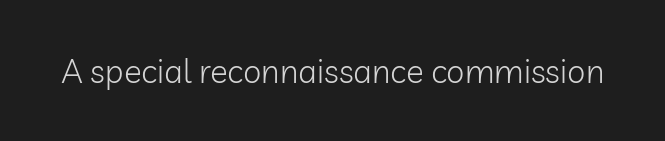
The image shows 33 px light sans-serif type, upright; set normal letter spacing, not underlined; low stroke contrast and a medium x-height.
